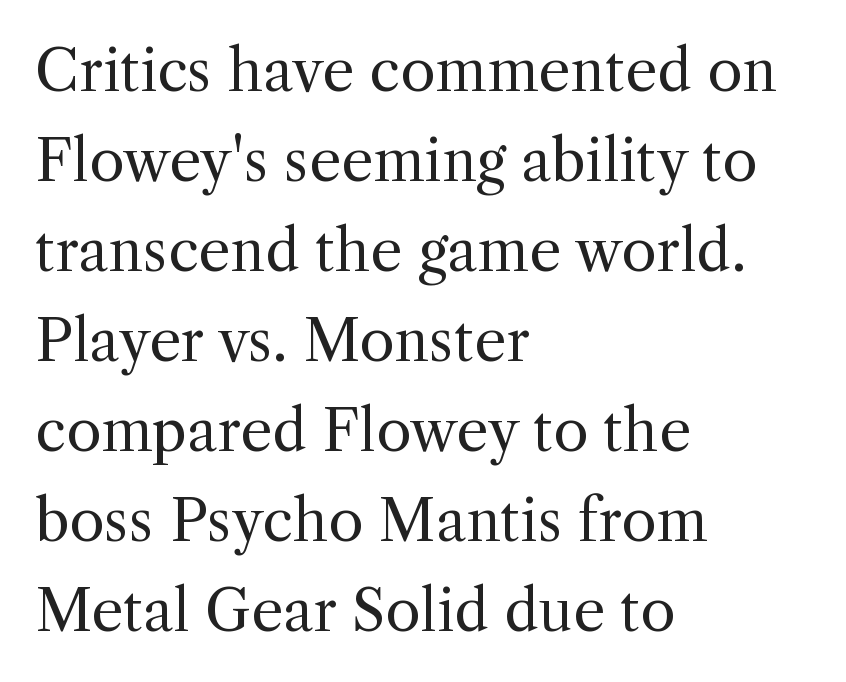
The passage is arranged the way most books set body copy — flush left. I'd call this a serif setting — the letters wear small feet. The area under the type is left untouched. Style check: upright. These lines are rendered in a variable-pitch font.
